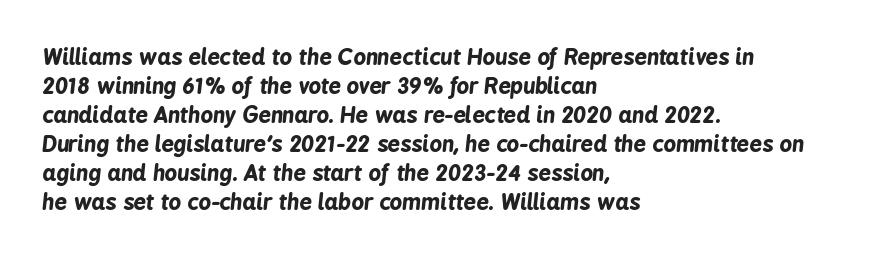
Q: Is the text bold? A: Yes.
Q: Is the text italic (slanted)? A: Yes, it leans right by about 6 degrees.
Q: Is the text underlined? A: No.
Q: How is the paragraph aligned? A: Left-aligned.
Q: Is the spacing between letters normal or unusually wide? A: Normal.
Q: Is the spacing between lines tight, normal or loose? A: Normal.
